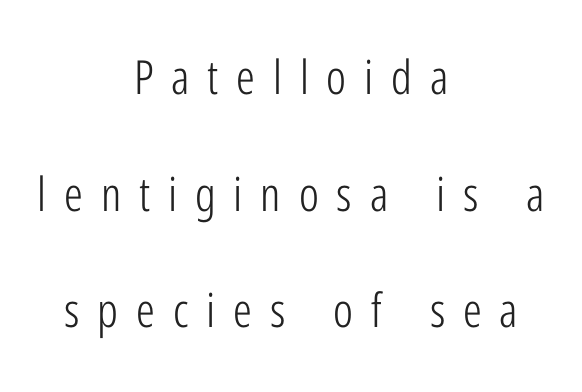
Q: Is the text bold? A: No.
Q: Is the text italic (slanted)? A: No, it is upright.
Q: Is the typeface a serif or a sans-serif typeface? A: Sans-serif.
Q: Is the text underlined? A: No.
Q: How is the paragraph aligned? A: Centered.
Q: Is the spacing between letters normal or unusually wide? A: Unusually wide.
Q: Is the spacing between lines tight, normal or loose? A: Loose.
Q: Width (condensed, normal, or wide)? A: Condensed.
Q: Stroke contrast? A: Low.
Q: x-height? A: Medium.
Q: Monospaced? A: No.
